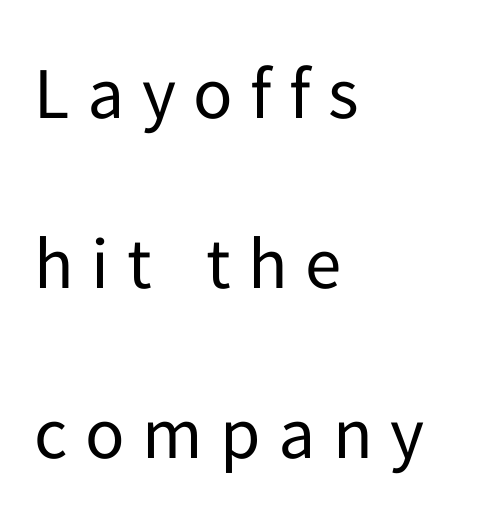
{"serif": "no", "italic": "no", "bold": "no", "weight": "regular", "width": "normal", "stroke_contrast": "low", "x_height": "medium", "monospaced": "no", "underline": "no", "align": "left", "line_spacing": "loose", "line_spacing_ratio": 2.33, "letter_spacing": "wide", "letter_spacing_em": 0.24, "glyph_px": 73}
